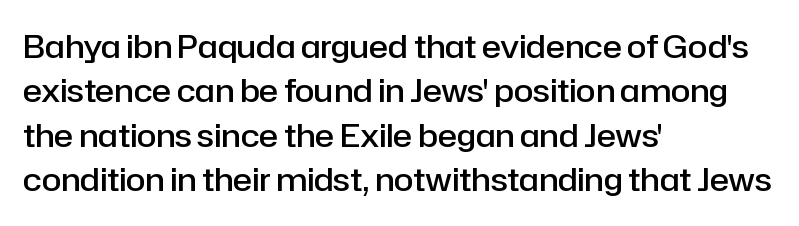
The letterforms sit shoulder to shoulder at normal distance. Quick note: not italic, upright. This sample keeps an unexceptional amount of space between lines. Look at the bottom of the vertical strokes: they stop flat, with no serifs. This is the in-between weight designers call semibold or demi. Clear beneath every line of the passage.
